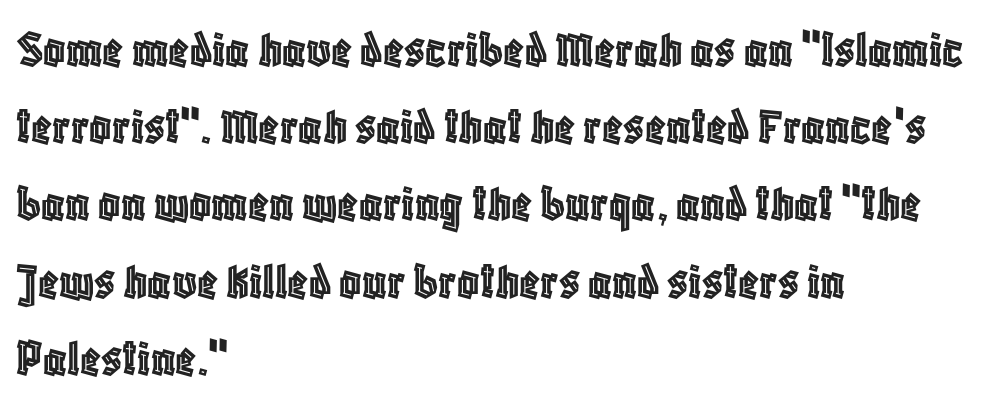
Here the designer chose a conventional face with non-uniform glyph widths. Bare-footed words on every line. Between one letter and the next there's only the usual sliver of space. The rendering uses a moderate line-height, typical for paragraphs. This rendering uses left alignment, leaving the right contour irregular.
